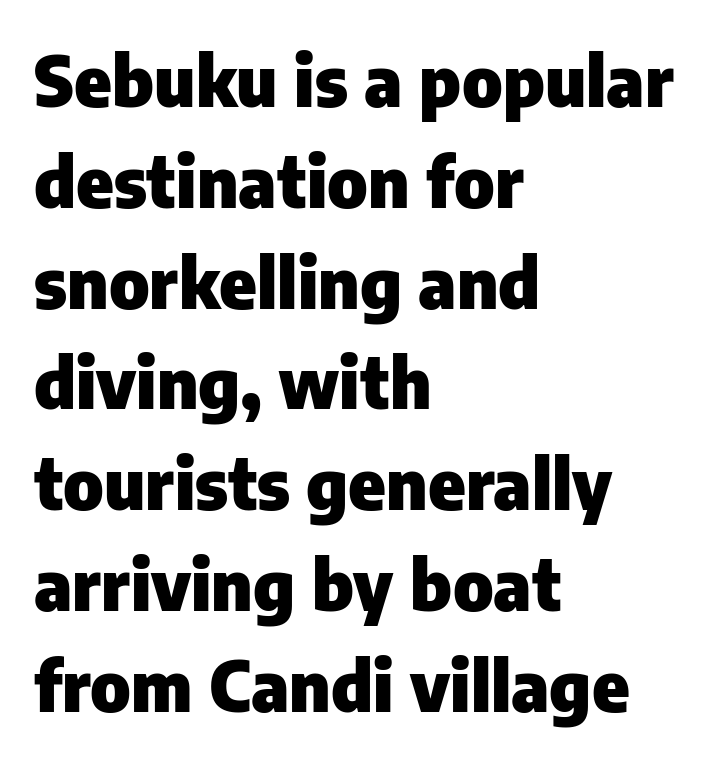
{"serif": "no", "italic": "no", "bold": "yes", "weight": "heavy", "width": "normal", "stroke_contrast": "low", "x_height": "medium", "monospaced": "no", "underline": "no", "align": "left", "line_spacing": "normal", "line_spacing_ratio": 1.44, "letter_spacing": "normal", "letter_spacing_em": 0.0, "glyph_px": 70}
